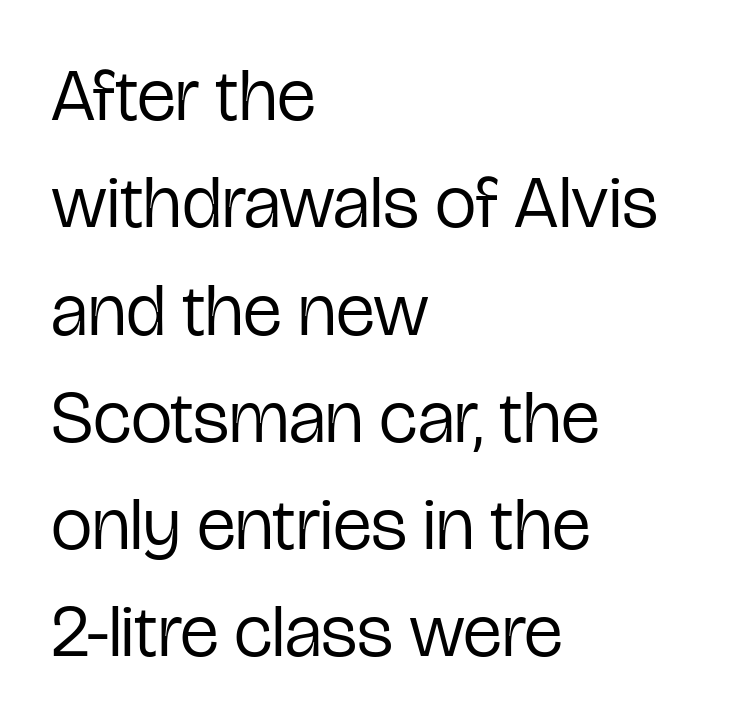
{"serif": "no", "italic": "no", "bold": "no", "weight": "regular", "width": "condensed", "stroke_contrast": "low", "x_height": "medium", "monospaced": "no", "underline": "no", "align": "left", "line_spacing": "normal", "line_spacing_ratio": 1.45, "letter_spacing": "normal", "letter_spacing_em": 0.0, "glyph_px": 74}
